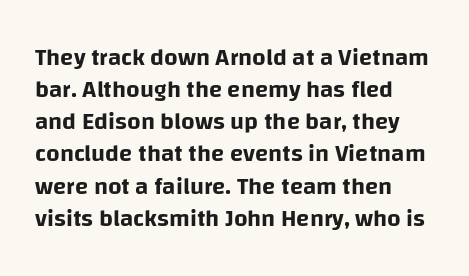
The image shows 24 px text type, upright; set left-aligned, normal line spacing (1.34x), normal letter spacing, not underlined.
